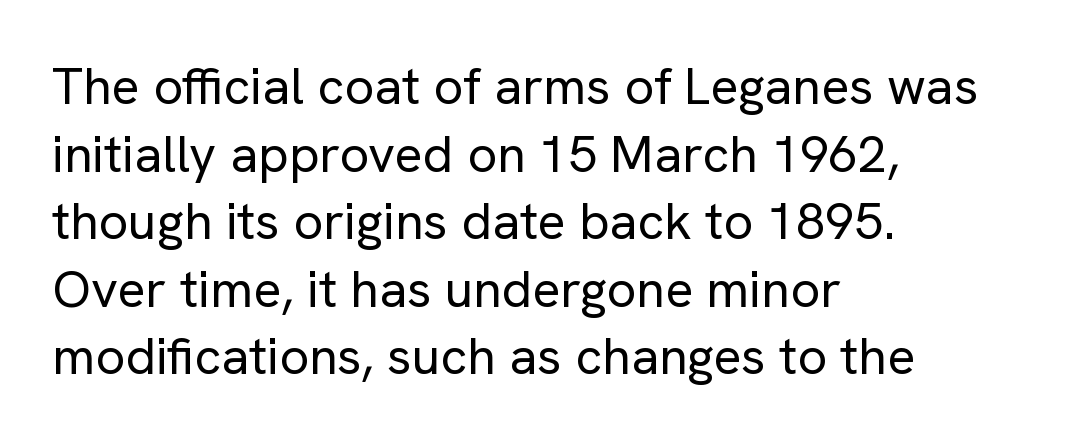
{"serif": "no", "italic": "no", "bold": "no", "weight": "regular", "width": "normal", "stroke_contrast": "low", "x_height": "medium", "monospaced": "no", "underline": "no", "align": "left", "line_spacing": "normal", "line_spacing_ratio": 1.3, "letter_spacing": "normal", "letter_spacing_em": 0.0, "glyph_px": 52}
